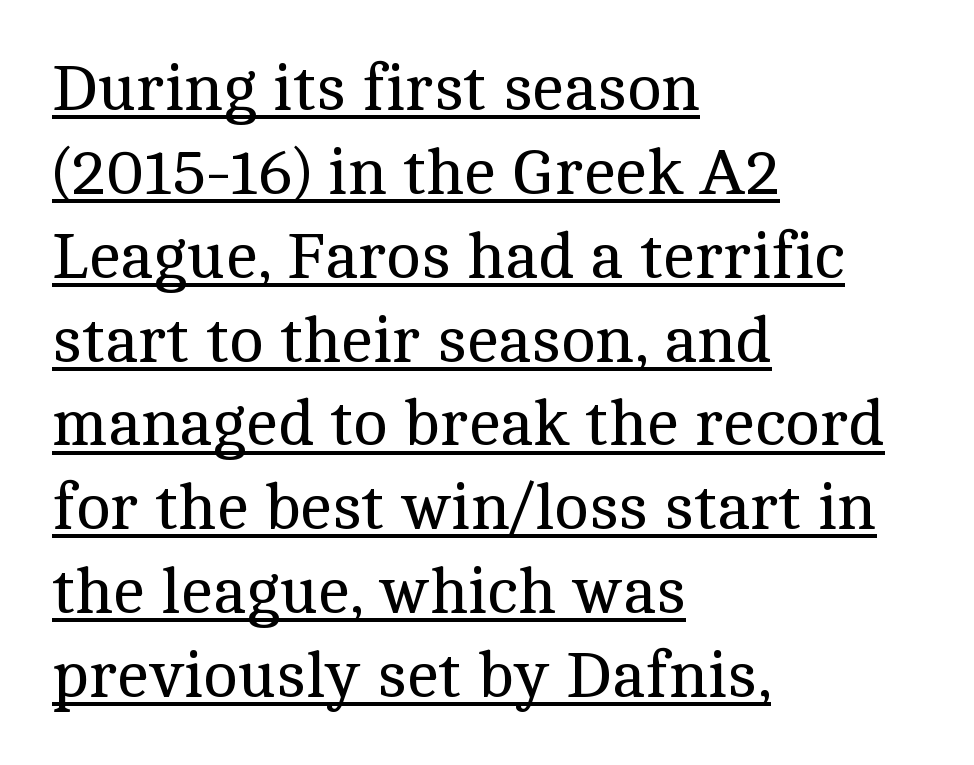
{"serif": "yes", "italic": "no", "bold": "no", "weight": "regular", "width": "normal", "x_height": "medium", "monospaced": "no", "underline": "yes", "align": "left", "line_spacing": "normal", "line_spacing_ratio": 1.29, "letter_spacing": "normal", "letter_spacing_em": 0.0, "glyph_px": 65}
